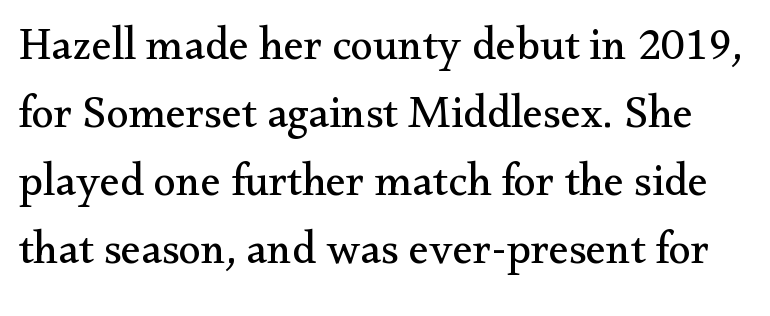
The image shows 45 px regular-weight serif type, upright; set normal line spacing (1.51x), normal letter spacing, not underlined; medium stroke contrast and a small x-height.
